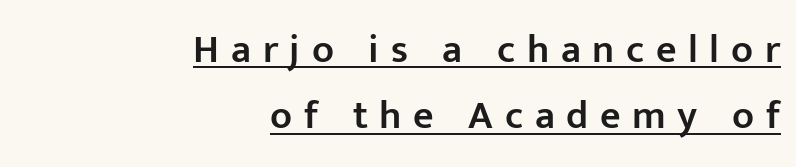
The image shows 40 px semibold sans-serif type, upright; set right-aligned, normal line spacing (1.66x), unusually wide letter spacing (+0.29 em), underlined; low stroke contrast and a medium x-height.
